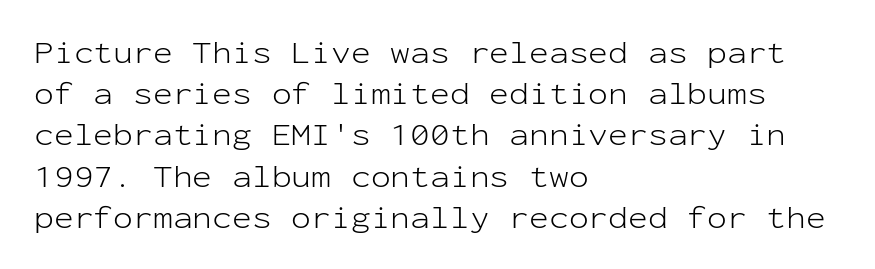
Q: Is the text bold? A: No.
Q: Is the text italic (slanted)? A: No, it is upright.
Q: Is the typeface a serif or a sans-serif typeface? A: Sans-serif.
Q: Is the text underlined? A: No.
Q: How is the paragraph aligned? A: Left-aligned.
Q: Is the spacing between letters normal or unusually wide? A: Normal.
Q: Is the spacing between lines tight, normal or loose? A: Normal.
Q: Width (condensed, normal, or wide)? A: Normal.
Q: Stroke contrast? A: Low.
Q: x-height? A: Medium.
Q: Monospaced? A: Yes.
